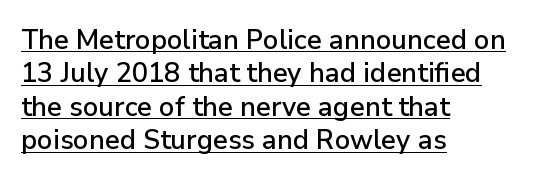
The image shows 27 px text type, upright; set left-aligned, line spacing 1.24x, normal letter spacing, underlined.
